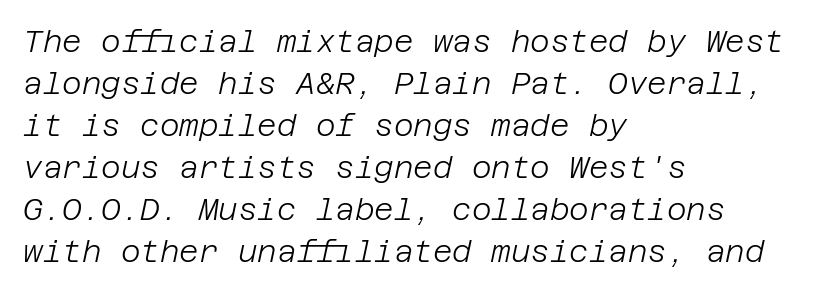
Q: Is the text bold? A: No.
Q: Is the text italic (slanted)? A: Yes, it leans right by about 12 degrees.
Q: Is the text underlined? A: No.
Q: How is the paragraph aligned? A: Left-aligned.
Q: Is the spacing between letters normal or unusually wide? A: Normal.
Q: Is the spacing between lines tight, normal or loose? A: Normal.
Q: Width (condensed, normal, or wide)? A: Normal.
Q: Stroke contrast? A: Low.
Q: x-height? A: Large.
